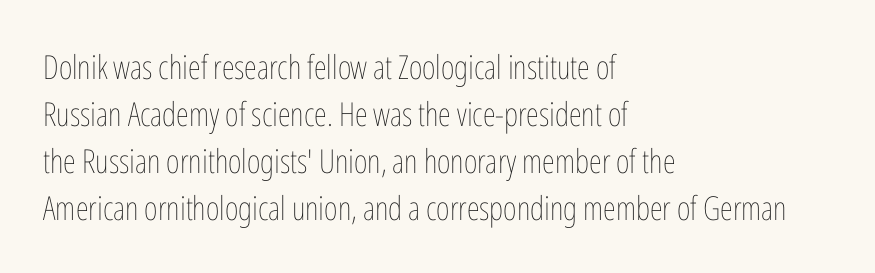
The image shows 33 px thin, condensed type, upright; set left-aligned, normal line spacing (1.42x), normal letter spacing, not underlined; low stroke contrast and a medium x-height.
